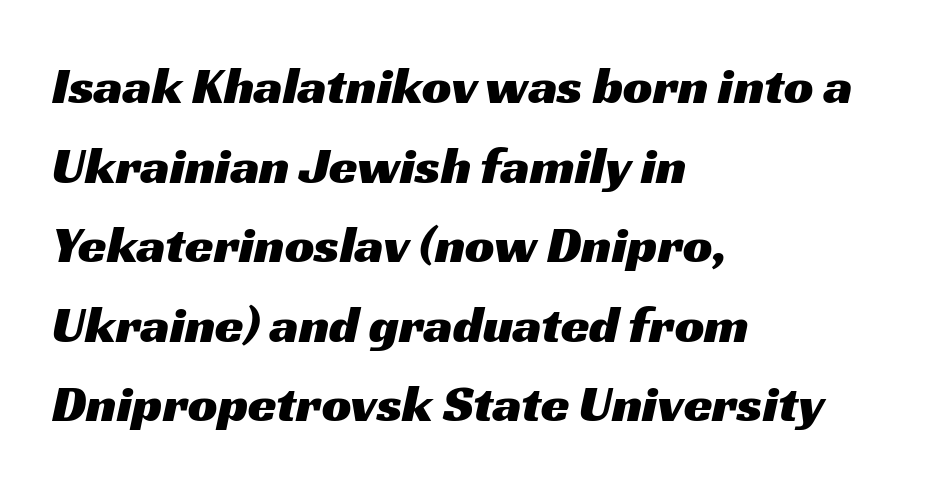
Examine the stroke ends and you'll find no serifs. The area under the type is left untouched. Default kerning and tracking; the words read as compact shapes. Is there much room between lines? A standard amount, neither cramped nor airy.
